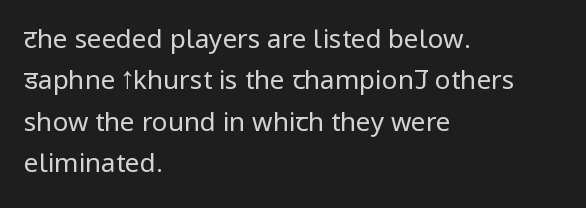
Q: Is the text bold? A: No.
Q: Is the text italic (slanted)? A: No, it is upright.
Q: Is the text underlined? A: No.
Q: How is the paragraph aligned? A: Left-aligned.
Q: Is the spacing between letters normal or unusually wide? A: Normal.
Q: Is the spacing between lines tight, normal or loose? A: Normal.
